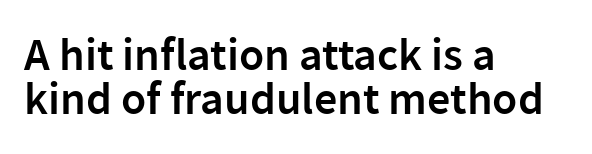
This is moderately heavy type, rendered in semibold. Layout note: lines flush left. Tracking value appears to be zero — textbook default spacing. The passage shown is typed in a proportional face where columns would drift. A typesetter would call this leading minimal, almost set solid.
